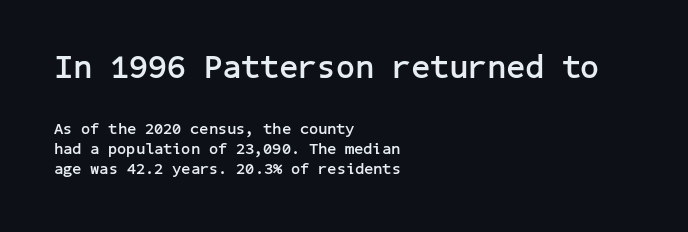
Q: Is the text bold? A: Yes.
Q: Is the text italic (slanted)? A: No, it is upright.
Q: Is the typeface a serif or a sans-serif typeface? A: Sans-serif.
Q: Is the text underlined? A: No.
Q: How is the paragraph aligned? A: Left-aligned.
Q: Is the spacing between letters normal or unusually wide? A: Normal.
Q: Is the spacing between lines tight, normal or loose? A: Normal.
Q: Which block of text is set in a larger size, the first (top) or the second (bottom)? A: The first (top) one.
Q: Width (condensed, normal, or wide)? A: Normal.
Q: Stroke contrast? A: Low.
Q: x-height? A: Medium.
